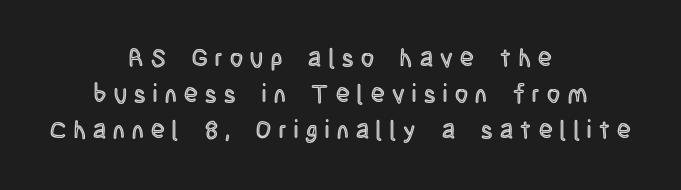
The letters stand upright; this is a roman face. Reading down the column, the eye jumps a familiar distance to each next line. The face used here is rendered with a markedly widened letterfit. Each row of text sits above clean, open space.
